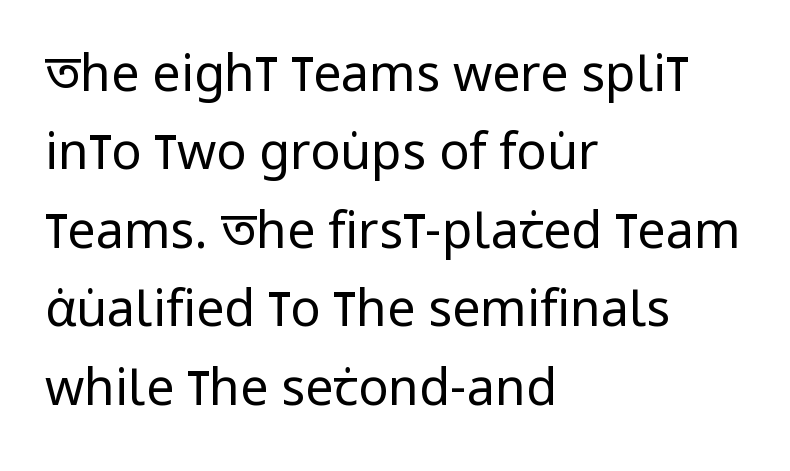
{"serif": "no", "italic": "no", "bold": "no", "weight": "regular", "width": "condensed", "stroke_contrast": "low", "x_height": "large", "monospaced": "no", "underline": "no", "align": "left", "line_spacing": "normal", "line_spacing_ratio": 1.57, "letter_spacing": "normal", "letter_spacing_em": 0.0, "glyph_px": 50}
